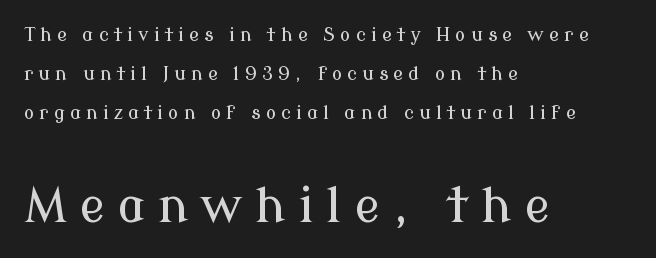
Q: Is the text italic (slanted)? A: No, it is upright.
Q: Is the typeface a serif or a sans-serif typeface? A: Serif.
Q: Is the text underlined? A: No.
Q: How is the paragraph aligned? A: Left-aligned.
Q: Is the spacing between letters normal or unusually wide? A: Unusually wide.
Q: Is the spacing between lines tight, normal or loose? A: Loose.
Q: Which block of text is set in a larger size, the first (top) or the second (bottom)? A: The second (bottom) one.
Q: Width (condensed, normal, or wide)? A: Normal.
Q: Stroke contrast? A: Low.
Q: x-height? A: Medium.
Q: Monospaced? A: No.
